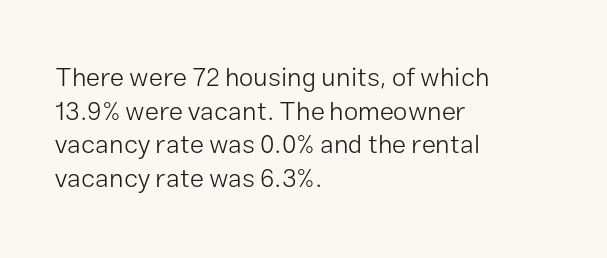
Interline gaps are of average width in this sample. In terms of posture, this sample is upright. Teacher's note: observe the even left margin — that is flush-left alignment. The cut favours lightness, reaching ordinary text weight at its darkest.
